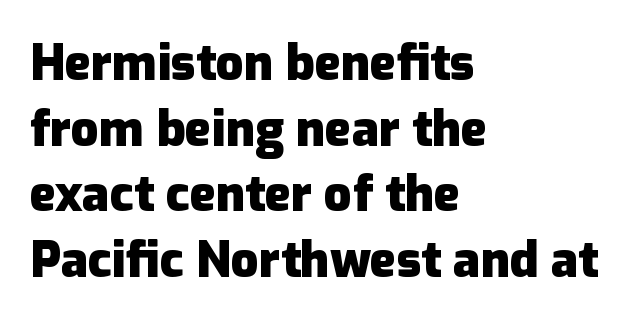
Q: Is the text bold? A: Yes.
Q: Is the text italic (slanted)? A: No, it is upright.
Q: Is the typeface a serif or a sans-serif typeface? A: Sans-serif.
Q: Is the text underlined? A: No.
Q: How is the paragraph aligned? A: Left-aligned.
Q: Is the spacing between letters normal or unusually wide? A: Normal.
Q: Is the spacing between lines tight, normal or loose? A: Normal.
Q: Width (condensed, normal, or wide)? A: Normal.
Q: Stroke contrast? A: Low.
Q: x-height? A: Medium.
Q: Monospaced? A: No.
